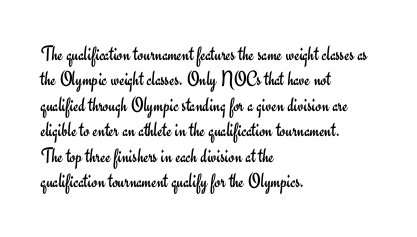
{"bold": "no", "underline": "no", "align": "left", "line_spacing_ratio": 1.21, "letter_spacing": "normal", "letter_spacing_em": 0.0, "glyph_px": 21}
